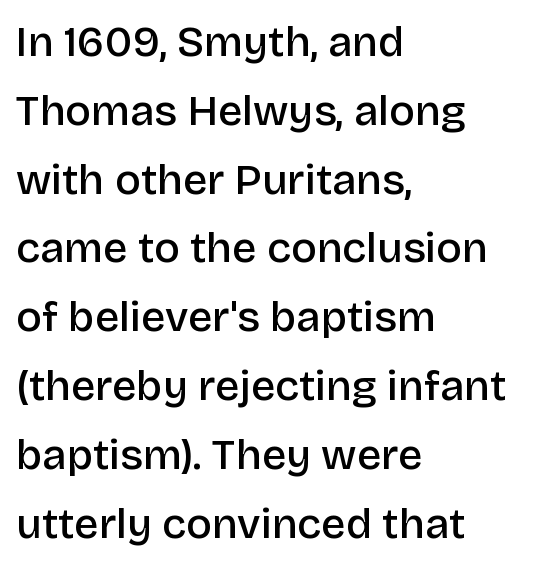
Q: Is the text bold? A: Semi-bold.
Q: Is the text italic (slanted)? A: No, it is upright.
Q: Is the typeface a serif or a sans-serif typeface? A: Sans-serif.
Q: Is the text underlined? A: No.
Q: How is the paragraph aligned? A: Left-aligned.
Q: Is the spacing between letters normal or unusually wide? A: Normal.
Q: Is the spacing between lines tight, normal or loose? A: Normal.
Q: Width (condensed, normal, or wide)? A: Normal.
Q: Stroke contrast? A: Low.
Q: x-height? A: Large.
Q: Monospaced? A: No.
